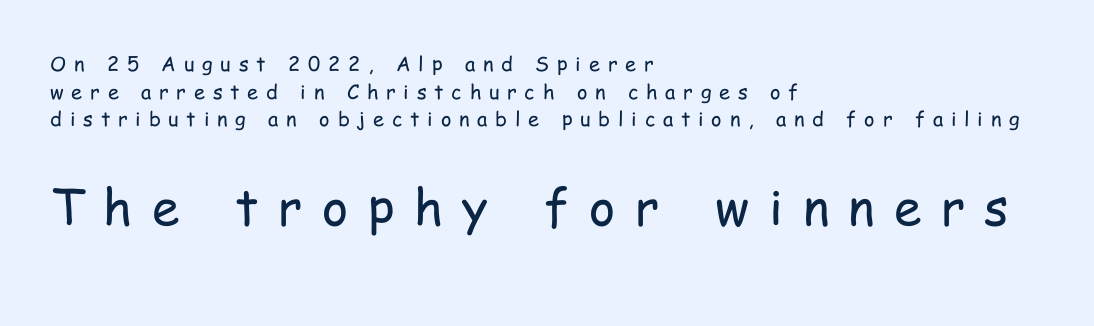
The image shows 50 px regular-weight, condensed sans-serif type, upright; set left-aligned, normal line spacing (1.38x), unusually wide letter spacing (+0.39 em), not underlined; the second (bottom) block is 2.5x larger; low stroke contrast and a medium x-height.
